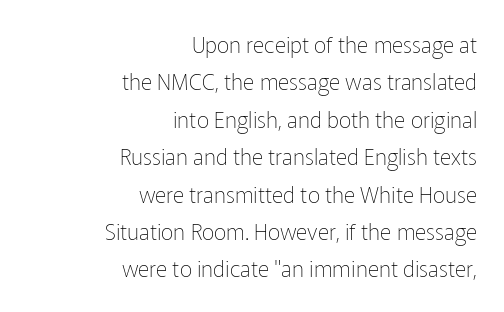
{"italic": "no", "bold": "no", "underline": "no", "align": "right", "line_spacing": "normal", "line_spacing_ratio": 1.7, "letter_spacing": "normal", "letter_spacing_em": 0.0, "glyph_px": 22}
